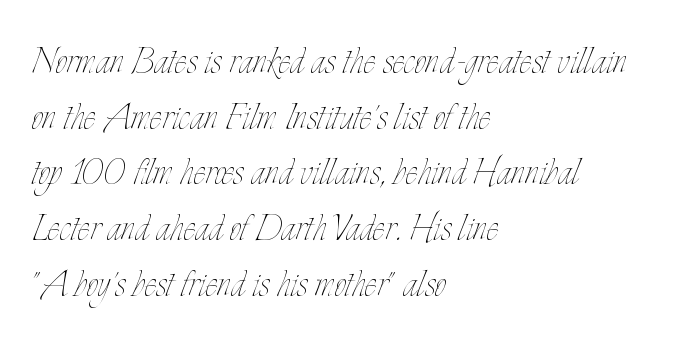
{"bold": "no", "weight": "thin", "width": "condensed", "stroke_contrast": "low", "x_height": "small", "monospaced": "no", "underline": "no", "align": "left", "line_spacing_ratio": 1.21, "letter_spacing": "normal", "letter_spacing_em": 0.0, "glyph_px": 46}
